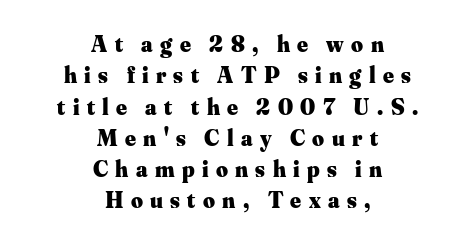
Q: Is the text bold? A: Yes.
Q: Is the text italic (slanted)? A: No, it is upright.
Q: Is the text underlined? A: No.
Q: How is the paragraph aligned? A: Centered.
Q: Is the spacing between letters normal or unusually wide? A: Unusually wide.
Q: Is the spacing between lines tight, normal or loose? A: Normal.
